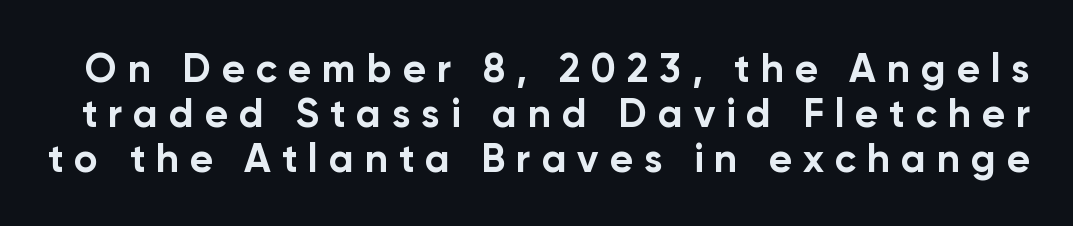
Closely set lines give the paragraph a compact silhouette. Glance below the letters and you will spot only blank space. Spacing verdict: proportional, widths tailored to each character. Weight: bold.
